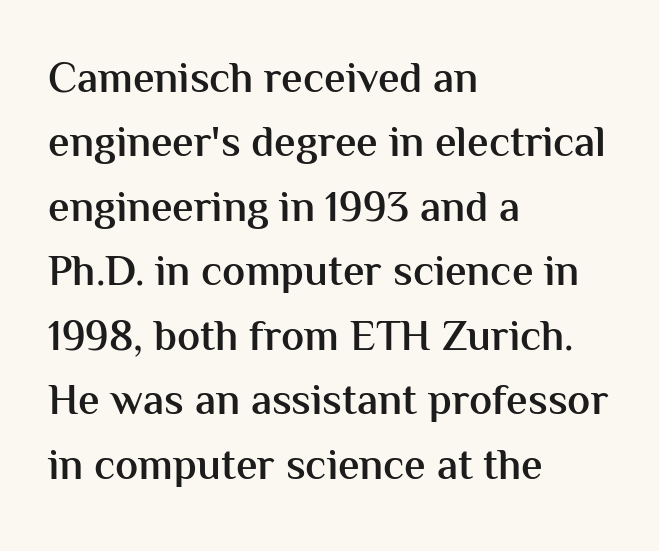
The image shows 43 px semibold sans-serif type, upright; set left-aligned, normal line spacing (1.5x), normal letter spacing, not underlined; medium stroke contrast and a medium x-height.
